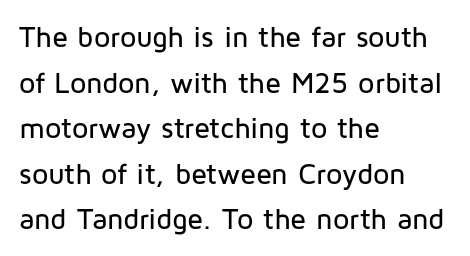
Q: Is the text italic (slanted)? A: No, it is upright.
Q: Is the typeface a serif or a sans-serif typeface? A: Sans-serif.
Q: Is the text underlined? A: No.
Q: How is the paragraph aligned? A: Left-aligned.
Q: Is the spacing between letters normal or unusually wide? A: Normal.
Q: Is the spacing between lines tight, normal or loose? A: Normal.
Q: Width (condensed, normal, or wide)? A: Normal.
Q: Stroke contrast? A: Low.
Q: x-height? A: Medium.
Q: Monospaced? A: No.
